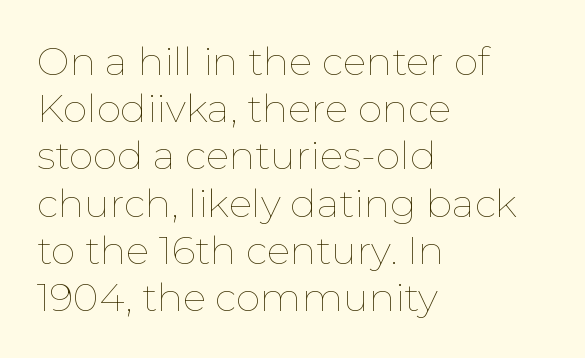
Every stem runs plumb, perpendicular to the baseline. Each letter keeps its own natural width here, so spacing adapts to shape. Type without underlining. Stems and bowls with no extra thickness — not bold. How are the letters spaced? Ordinarily, with no added tracking.
